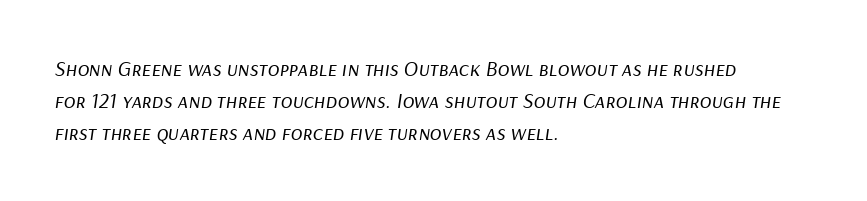
The image shows 22 px text type, italic (leaning right); set left-aligned, normal line spacing (1.46x), normal letter spacing, not underlined.
